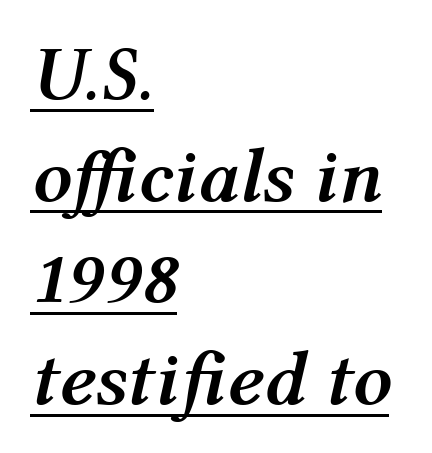
{"italic": "yes", "lean": "right", "slant_degrees": 12, "bold": "yes", "weight": "semibold", "width": "normal", "stroke_contrast": "medium", "x_height": "medium", "monospaced": "no", "underline": "yes", "align": "left", "line_spacing": "normal", "line_spacing_ratio": 1.32, "letter_spacing": "normal", "letter_spacing_em": 0.0, "glyph_px": 77}
